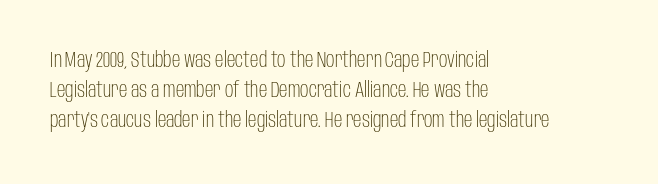
The image shows 21 px text type, upright; set left-aligned, normal line spacing (1.44x), normal letter spacing, not underlined.
